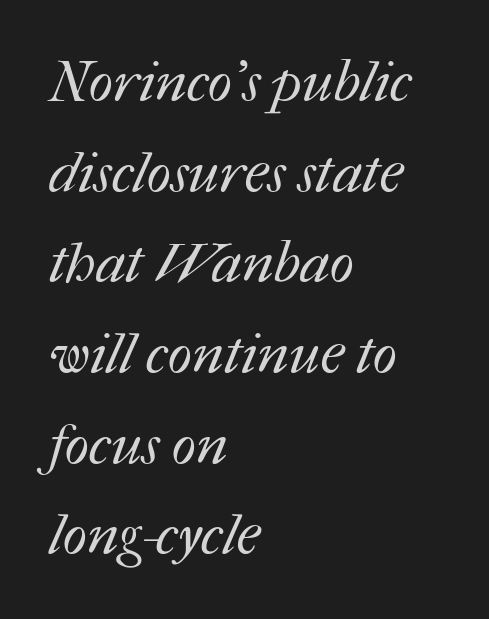
The image shows 57 px regular-weight type; set left-aligned, normal line spacing (1.59x), normal letter spacing, not underlined; medium stroke contrast and a medium x-height.
